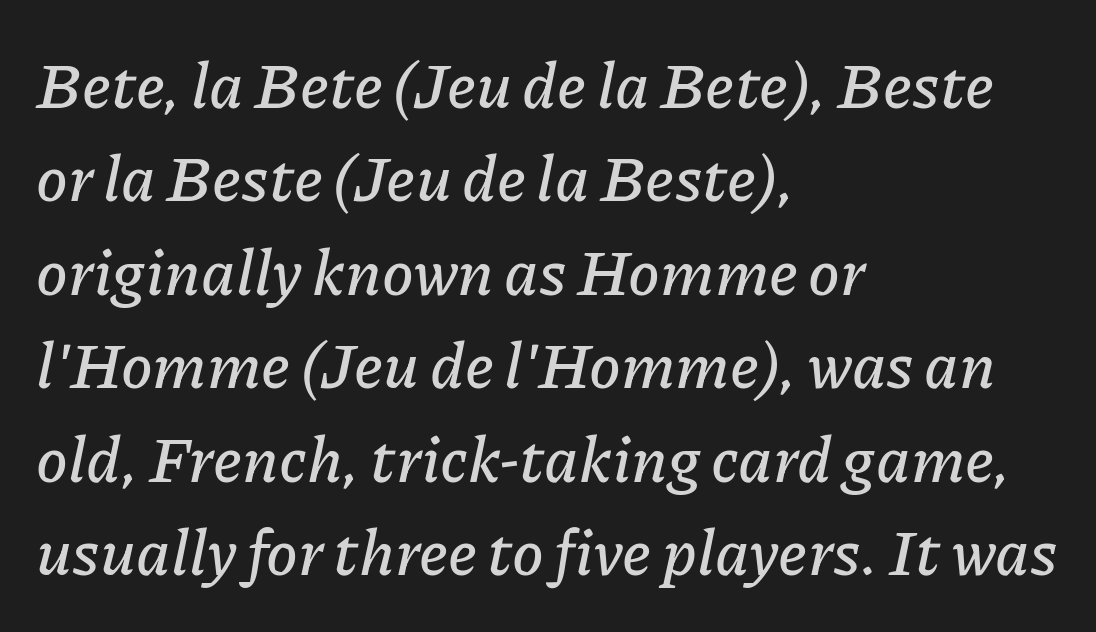
Q: Is the text italic (slanted)? A: Yes, it leans right by about 11 degrees.
Q: Is the text underlined? A: No.
Q: How is the paragraph aligned? A: Left-aligned.
Q: Is the spacing between letters normal or unusually wide? A: Normal.
Q: Is the spacing between lines tight, normal or loose? A: Normal.
Q: Width (condensed, normal, or wide)? A: Normal.
Q: Stroke contrast? A: Low.
Q: x-height? A: Medium.
Q: Monospaced? A: No.
